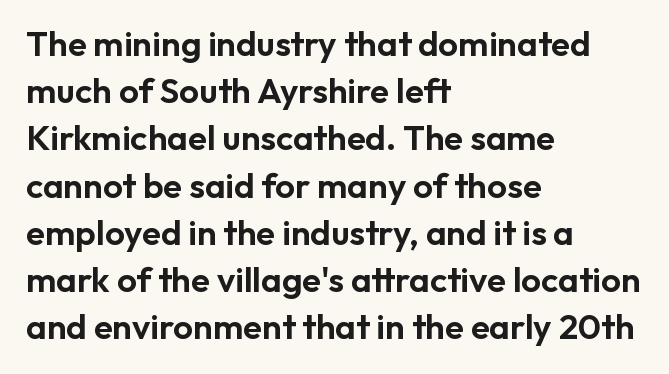
Q: Is the text italic (slanted)? A: No, it is upright.
Q: Is the typeface a serif or a sans-serif typeface? A: Sans-serif.
Q: Is the text underlined? A: No.
Q: How is the paragraph aligned? A: Left-aligned.
Q: Is the spacing between letters normal or unusually wide? A: Normal.
Q: Is the spacing between lines tight, normal or loose? A: Normal.
Q: Width (condensed, normal, or wide)? A: Normal.
Q: Stroke contrast? A: Low.
Q: x-height? A: Medium.
Q: Monospaced? A: No.
